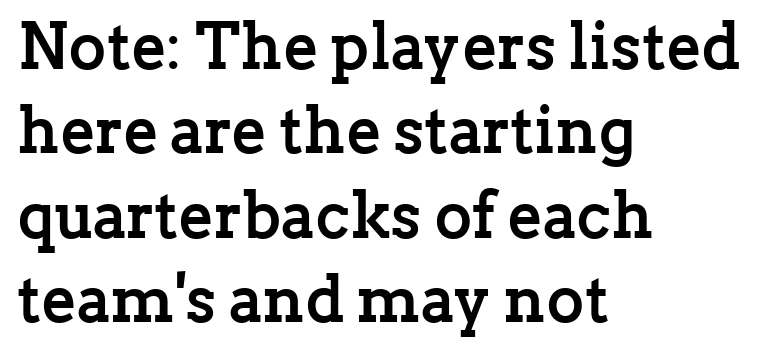
Yep, those are serifs on the letters. These lines carry a lot of weight — the face is fully bold. No word sits above an underline. Here the designer chose a conventional face with non-uniform glyph widths. How would I describe the line gaps? Plain and ordinary.
